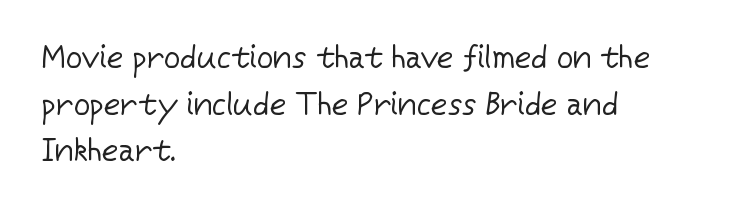
Q: Is the text bold? A: No.
Q: Is the text italic (slanted)? A: No, it is upright.
Q: Is the typeface a serif or a sans-serif typeface? A: Sans-serif.
Q: Is the text underlined? A: No.
Q: How is the paragraph aligned? A: Left-aligned.
Q: Is the spacing between letters normal or unusually wide? A: Normal.
Q: Is the spacing between lines tight, normal or loose? A: Normal.
Q: Width (condensed, normal, or wide)? A: Normal.
Q: Stroke contrast? A: Low.
Q: x-height? A: Medium.
Q: Monospaced? A: No.
